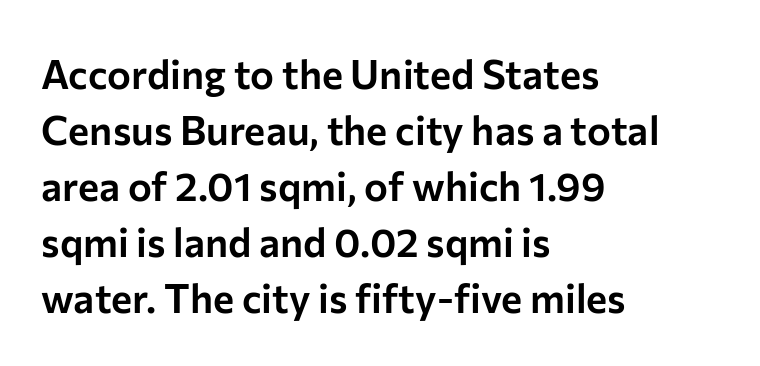
The image shows 40 px sans-serif type, upright; set left-aligned, normal line spacing (1.4x), normal letter spacing, not underlined; low stroke contrast and a medium x-height.
